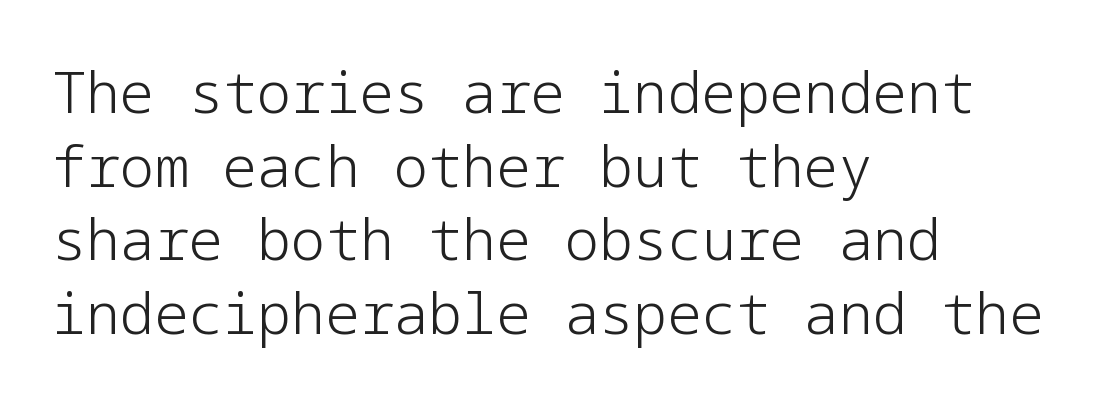
Q: Is the text bold? A: No.
Q: Is the text italic (slanted)? A: No, it is upright.
Q: Is the typeface a serif or a sans-serif typeface? A: Sans-serif.
Q: Is the text underlined? A: No.
Q: How is the paragraph aligned? A: Left-aligned.
Q: Is the spacing between letters normal or unusually wide? A: Normal.
Q: Is the spacing between lines tight, normal or loose? A: Normal.
Q: Width (condensed, normal, or wide)? A: Normal.
Q: Stroke contrast? A: Low.
Q: x-height? A: Medium.
